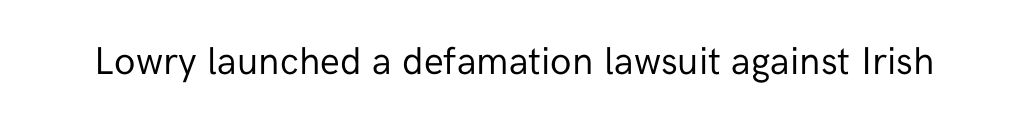
{"serif": "no", "italic": "no", "bold": "no", "weight": "regular", "width": "normal", "stroke_contrast": "low", "x_height": "medium", "monospaced": "no", "underline": "no", "letter_spacing": "normal", "letter_spacing_em": 0.0, "glyph_px": 39}
